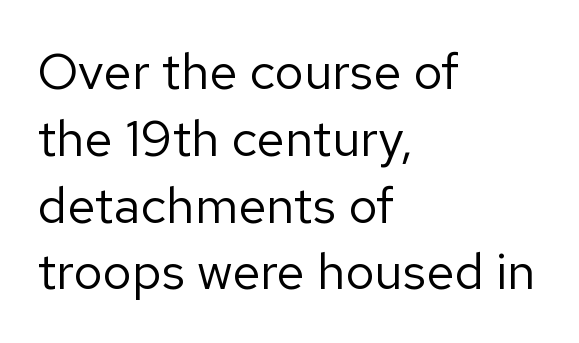
Q: Is the text bold? A: No.
Q: Is the text italic (slanted)? A: No, it is upright.
Q: Is the typeface a serif or a sans-serif typeface? A: Sans-serif.
Q: Is the text underlined? A: No.
Q: How is the paragraph aligned? A: Left-aligned.
Q: Is the spacing between letters normal or unusually wide? A: Normal.
Q: Is the spacing between lines tight, normal or loose? A: Normal.
Q: Width (condensed, normal, or wide)? A: Normal.
Q: Stroke contrast? A: Low.
Q: x-height? A: Medium.
Q: Monospaced? A: No.
